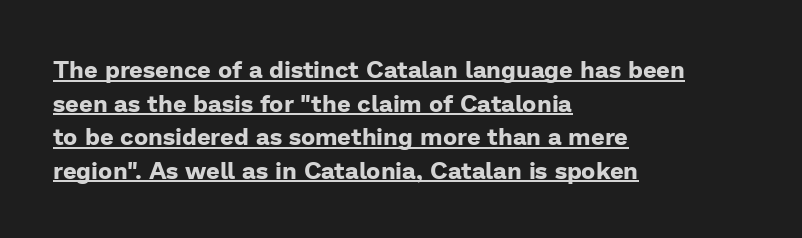
{"italic": "no", "bold": "yes", "underline": "yes", "align": "left", "line_spacing": "normal", "line_spacing_ratio": 1.4, "letter_spacing": "normal", "letter_spacing_em": 0.0, "glyph_px": 24}
